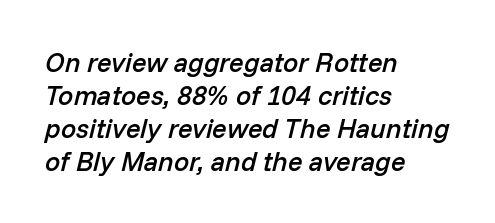
The lettering tilts uniformly, giving the passage an italic look. Typeset ragged right — the left edge is the straight one. The face used here is a semibold: visibly heavier than regular, lighter than bold. Observe the ordinary spacing: letters are neighbours, not strangers. Quick note: underline off.
